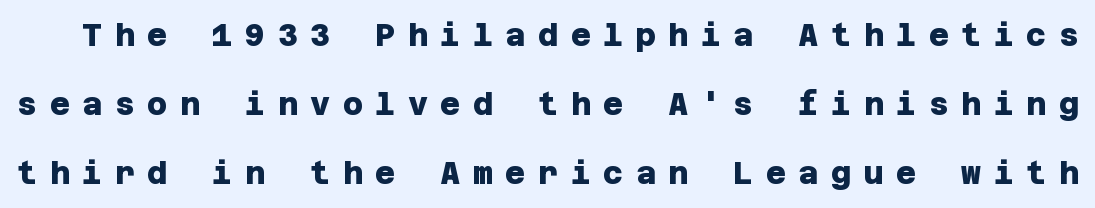
The image shows 31 px heavy sans-serif type; set loose line spacing (2.22x), unusually wide letter spacing (+0.4 em), not underlined; low stroke contrast and a large x-height.
